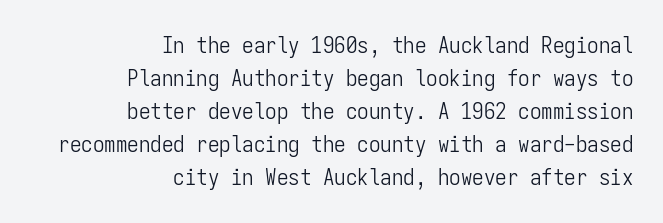
The image shows 23 px text type, upright; set right-aligned, normal line spacing (1.44x), normal letter spacing, not underlined.
